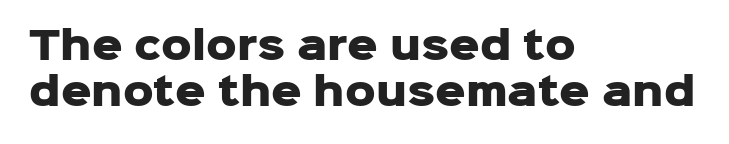
The image shows 38 px heavy sans-serif type, upright; set left-aligned, line spacing 1.22x, normal letter spacing, not underlined; low stroke contrast and a medium x-height.
